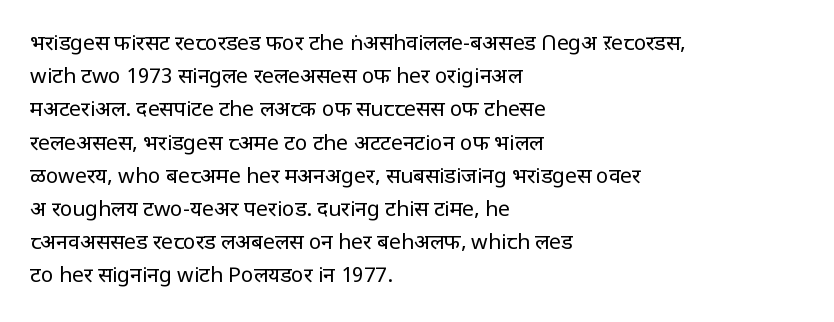
The face looks like a standard text weight, possibly lighter. Short and long lines alike share a common starting point at left. Vertically, the passage feels balanced, rows spaced as you'd expect. A bare baseline throughout the passage. Here the glyphs are tracked normally, forming tight word shapes.
